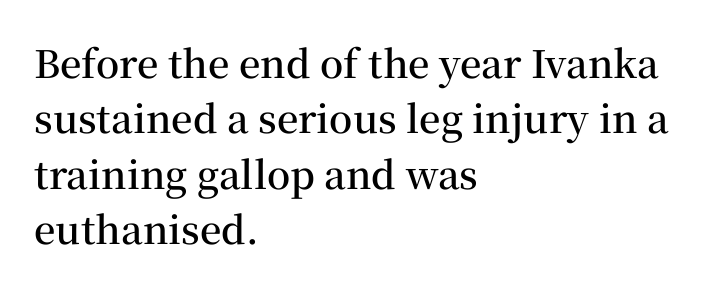
{"serif": "yes", "italic": "no", "bold": "semi", "weight": "semibold", "width": "normal", "stroke_contrast": "medium", "x_height": "medium", "monospaced": "no", "underline": "no", "align": "left", "line_spacing": "normal", "line_spacing_ratio": 1.46, "letter_spacing": "normal", "letter_spacing_em": 0.0, "glyph_px": 38}
